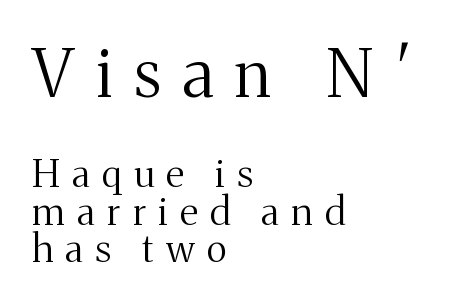
Short note: letters widely spaced. Upright lettering throughout. Is the stroke heavy? The answer is a plain regular-or-lighter. Think of a printed novel: that variable character pitch is what you see here.
